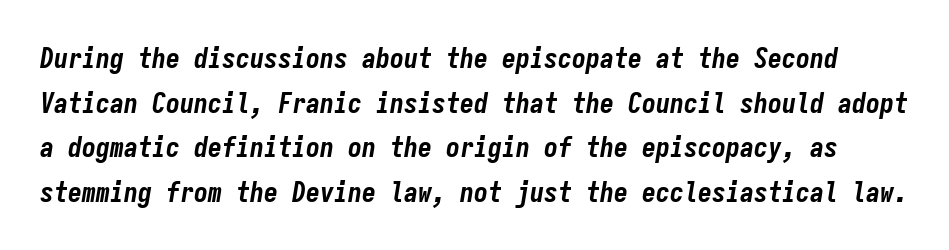
The image shows 28 px bold, condensed type, italic (leaning right), monospaced; set normal line spacing (1.59x), normal letter spacing, not underlined; low stroke contrast and a medium x-height.
